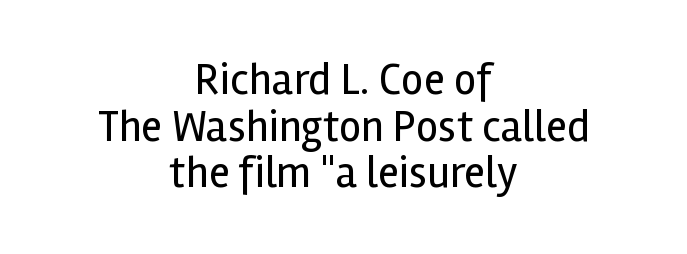
In terms of posture, this sample is upright. Stem width sits at or under what a default text font uses. Spacing between characters is what you'd get straight out of the box. Proportional: the letters do not fall into vertical columns. You could barely slide anything between these rows.
